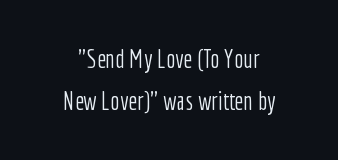
Q: Is the text bold? A: No.
Q: Is the text italic (slanted)? A: No, it is upright.
Q: Is the text underlined? A: No.
Q: How is the paragraph aligned? A: Centered.
Q: Is the spacing between letters normal or unusually wide? A: Normal.
Q: Is the spacing between lines tight, normal or loose? A: Normal.
